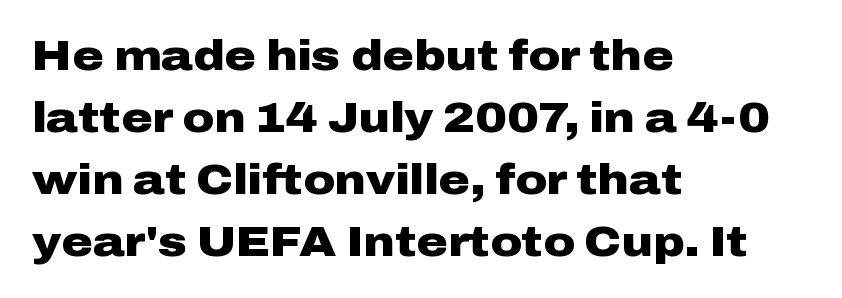
The image shows 43 px heavy, wide sans-serif type, upright; set left-aligned, normal line spacing (1.44x), normal letter spacing, not underlined; low stroke contrast and a medium x-height.
